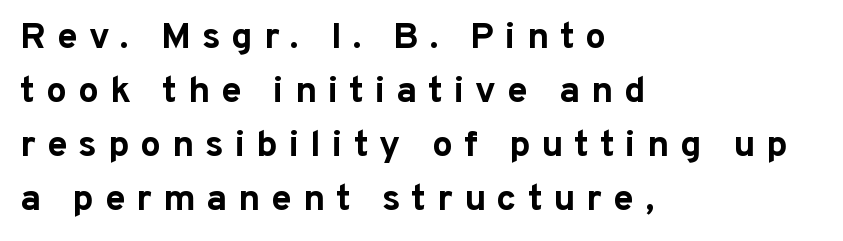
Honestly, the letter spacing is so wide it's the main thing you notice. This is roman type, the default non-slanted kind. Each line starts at the same left margin while the right side varies. The face used here has the dense, thick strokes of a bold. No feet cap the strokes, marking this as sans-serif type. The strip under each line holds only bare page.
